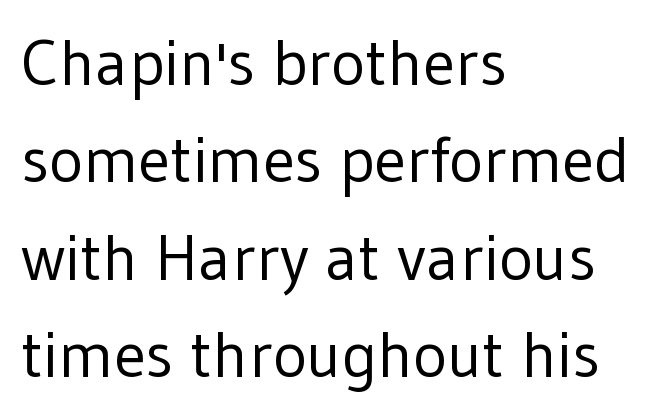
The image shows 65 px regular-weight sans-serif type, upright; set left-aligned, normal line spacing (1.5x), normal letter spacing, not underlined; low stroke contrast and a medium x-height.
